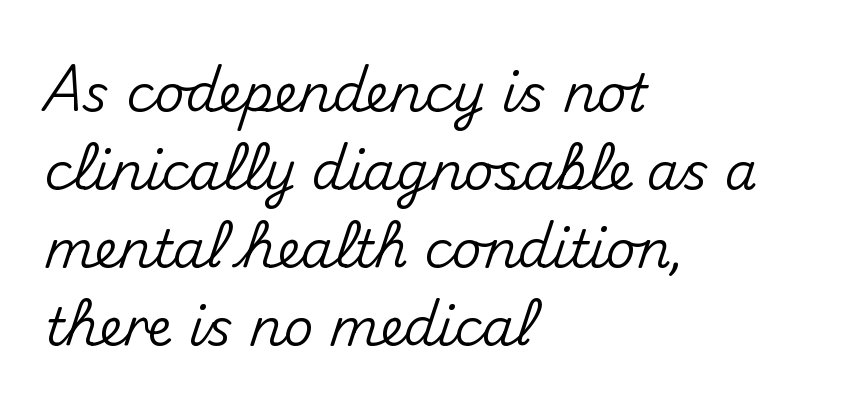
Q: Is the text italic (slanted)? A: Yes.
Q: Is the typeface a serif or a sans-serif typeface? A: Sans-serif.
Q: Is the text underlined? A: No.
Q: How is the paragraph aligned? A: Left-aligned.
Q: Is the spacing between letters normal or unusually wide? A: Normal.
Q: Is the spacing between lines tight, normal or loose? A: Normal.
Q: Width (condensed, normal, or wide)? A: Normal.
Q: Stroke contrast? A: Medium.
Q: x-height? A: Small.
Q: Monospaced? A: No.
